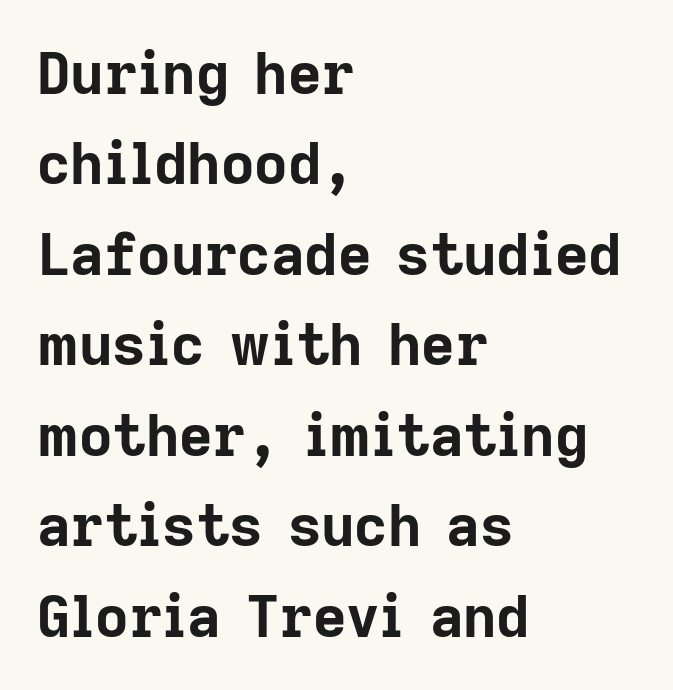
Q: Is the text bold? A: Yes.
Q: Is the text italic (slanted)? A: No, it is upright.
Q: Is the typeface a serif or a sans-serif typeface? A: Sans-serif.
Q: Is the text underlined? A: No.
Q: How is the paragraph aligned? A: Left-aligned.
Q: Is the spacing between letters normal or unusually wide? A: Normal.
Q: Is the spacing between lines tight, normal or loose? A: Normal.
Q: Width (condensed, normal, or wide)? A: Normal.
Q: Stroke contrast? A: Low.
Q: x-height? A: Medium.
Q: Monospaced? A: No.
